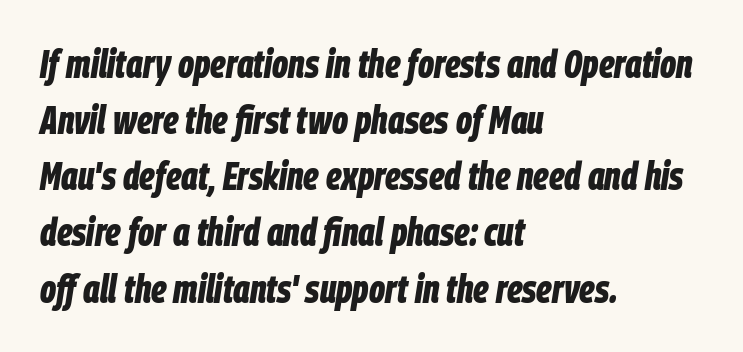
{"italic": "yes", "lean": "right", "slant_degrees": 9, "bold": "yes", "weight": "bold", "width": "condensed", "stroke_contrast": "low", "x_height": "large", "monospaced": "no", "underline": "no", "align": "left", "line_spacing": "normal", "line_spacing_ratio": 1.44, "letter_spacing": "normal", "letter_spacing_em": 0.0, "glyph_px": 39}
